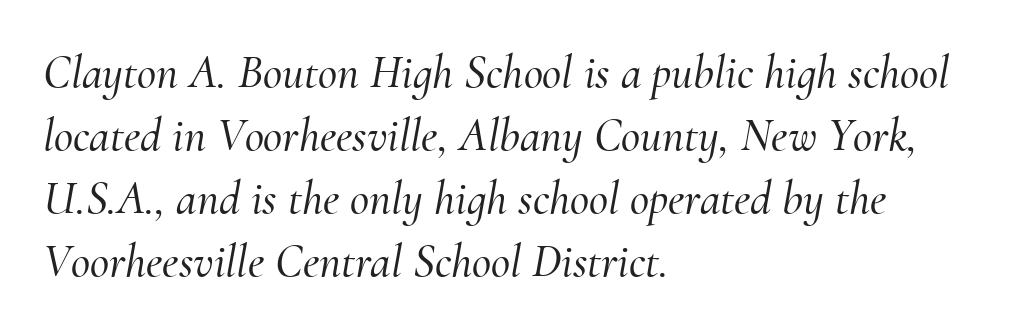
Reading down the column, the eye jumps a familiar distance to each next line. This is serif lettering, the kind often seen in printed books. There's an unmistakable incline to the writing here. This sample uses plain, unmodified letter spacing. The ragged edge is on the right, which tells us the setting is flush left.
